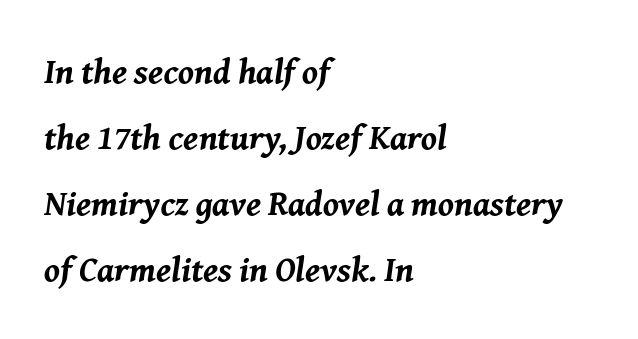
{"italic": "yes", "lean": "right", "slant_degrees": 8, "bold": "yes", "weight": "bold", "width": "normal", "stroke_contrast": "medium", "x_height": "medium", "monospaced": "no", "underline": "no", "align": "left", "line_spacing_ratio": 1.89, "letter_spacing": "normal", "letter_spacing_em": 0.0, "glyph_px": 35}
